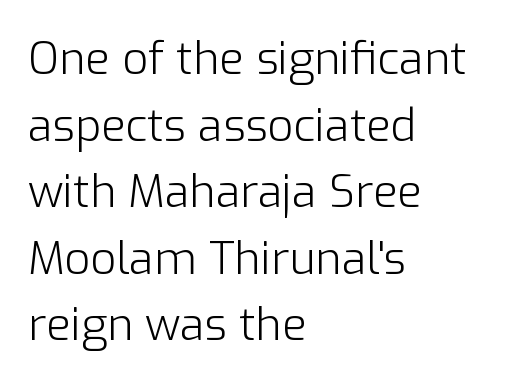
{"serif": "no", "italic": "no", "bold": "no", "weight": "light", "width": "normal", "stroke_contrast": "low", "x_height": "medium", "monospaced": "no", "underline": "no", "align": "left", "line_spacing": "normal", "line_spacing_ratio": 1.48, "letter_spacing": "normal", "letter_spacing_em": 0.0, "glyph_px": 45}
